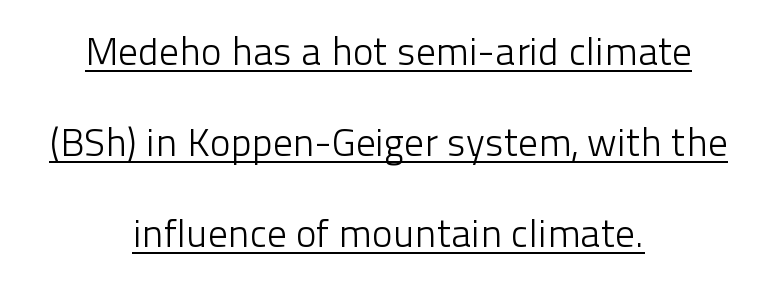
The image shows 39 px light sans-serif type, upright; set centered, loose line spacing (2.33x), normal letter spacing, underlined; low stroke contrast and a medium x-height.
